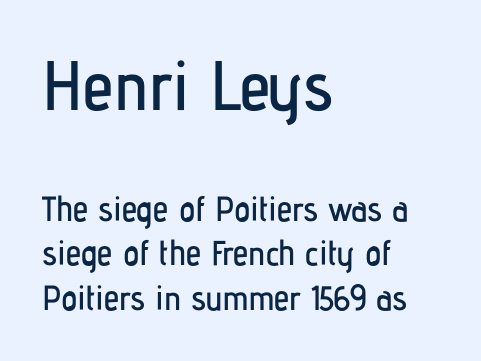
Q: Is the text italic (slanted)? A: No, it is upright.
Q: Is the typeface a serif or a sans-serif typeface? A: Sans-serif.
Q: Is the text underlined? A: No.
Q: How is the paragraph aligned? A: Left-aligned.
Q: Is the spacing between letters normal or unusually wide? A: Normal.
Q: Is the spacing between lines tight, normal or loose? A: Normal.
Q: Which block of text is set in a larger size, the first (top) or the second (bottom)? A: The first (top) one.
Q: Width (condensed, normal, or wide)? A: Condensed.
Q: Stroke contrast? A: Low.
Q: x-height? A: Medium.
Q: Monospaced? A: No.
